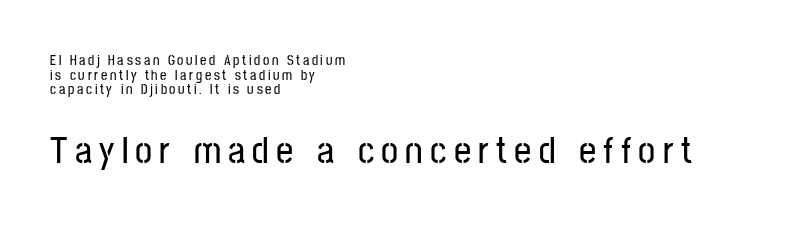
Q: Is the text italic (slanted)? A: No, it is upright.
Q: Is the typeface a serif or a sans-serif typeface? A: Sans-serif.
Q: Is the text underlined? A: No.
Q: How is the paragraph aligned? A: Left-aligned.
Q: Is the spacing between lines tight, normal or loose? A: Tight.
Q: Which block of text is set in a larger size, the first (top) or the second (bottom)? A: The second (bottom) one.
Q: Width (condensed, normal, or wide)? A: Condensed.
Q: Stroke contrast? A: Low.
Q: x-height? A: Medium.
Q: Monospaced? A: No.
